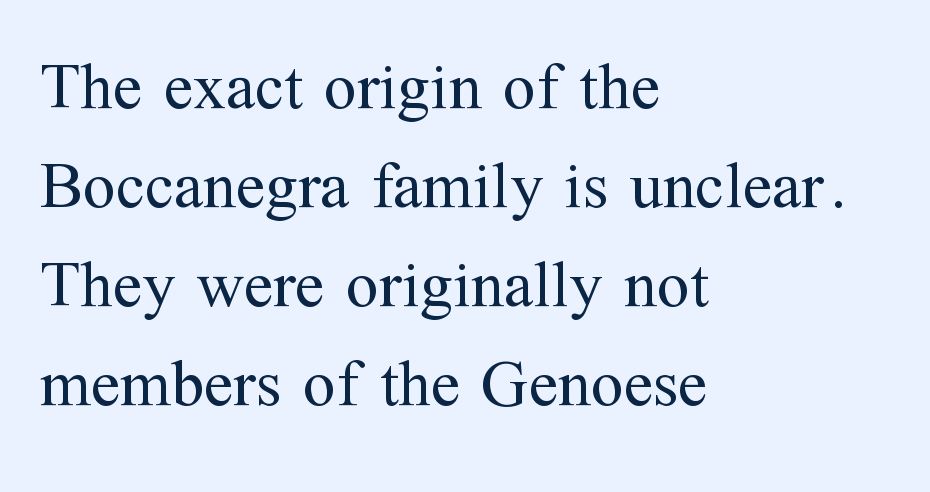
The horizontal fit of the characters is conventional and even. Is there much room between lines? A standard amount, neither cramped nor airy. The passage shown is not bold in any degree. Descenders hang freely into open space. Italic: no, the glyphs are upright roman.
